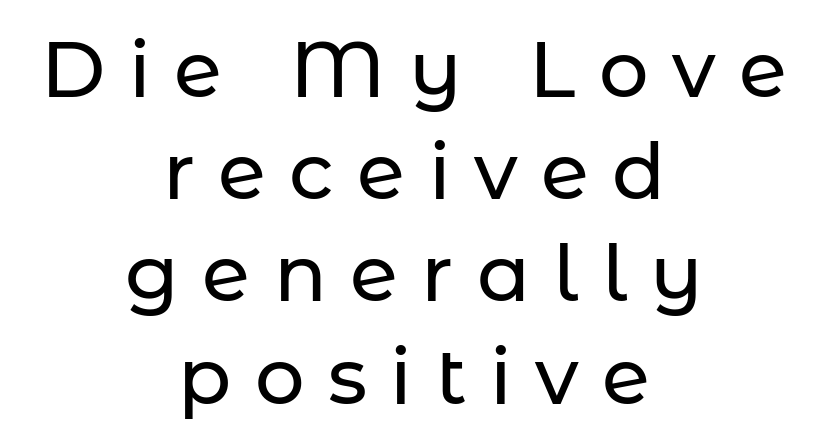
{"serif": "no", "italic": "no", "width": "normal", "stroke_contrast": "low", "x_height": "medium", "monospaced": "no", "underline": "no", "align": "center", "line_spacing": "normal", "line_spacing_ratio": 1.31, "letter_spacing": "wide", "letter_spacing_em": 0.3, "glyph_px": 78}
